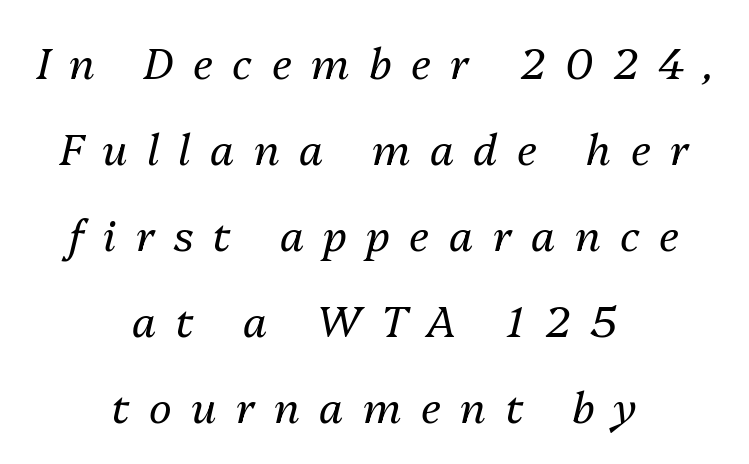
Has an underline been added? It has not. It's the slanting kind of type. Summary of weight: not heavy and not bold. Loose tracking; the words dissolve into strings of separated letters. This rendering uses center alignment, leaving both contours irregular but symmetric. The passage shown stacks its lines with a broad gap.
